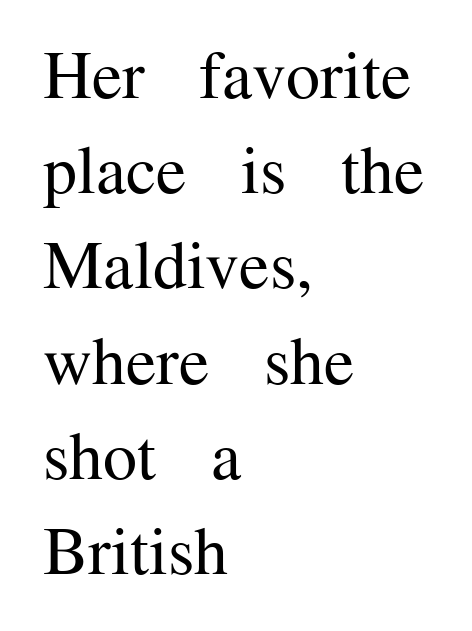
The image shows 68 px regular-weight serif type, upright; set left-aligned, normal line spacing (1.4x), normal letter spacing, not underlined; medium stroke contrast and a medium x-height.
